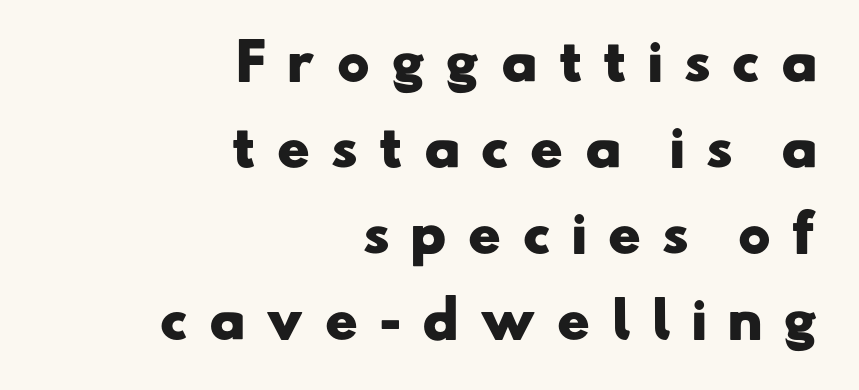
The image shows 50 px heavy, wide sans-serif type; set right-aligned, line spacing 1.72x, unusually wide letter spacing (+0.39 em), not underlined; low stroke contrast and a small x-height.
